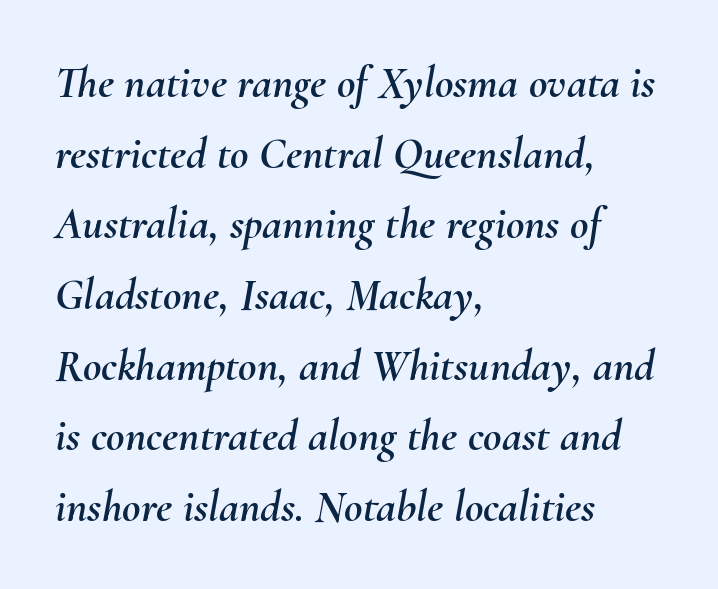
Q: Is the text italic (slanted)? A: Yes, it leans right by about 10 degrees.
Q: Is the text underlined? A: No.
Q: How is the paragraph aligned? A: Left-aligned.
Q: Is the spacing between letters normal or unusually wide? A: Normal.
Q: Is the spacing between lines tight, normal or loose? A: Normal.
Q: Width (condensed, normal, or wide)? A: Normal.
Q: Stroke contrast? A: Medium.
Q: x-height? A: Small.
Q: Monospaced? A: No.
